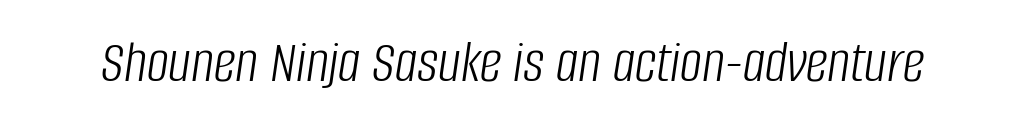
{"italic": "yes", "lean": "right", "slant_degrees": 8, "bold": "no", "weight": "light", "width": "condensed", "stroke_contrast": "low", "x_height": "large", "monospaced": "no", "underline": "no", "letter_spacing": "normal", "letter_spacing_em": 0.0, "glyph_px": 62}
